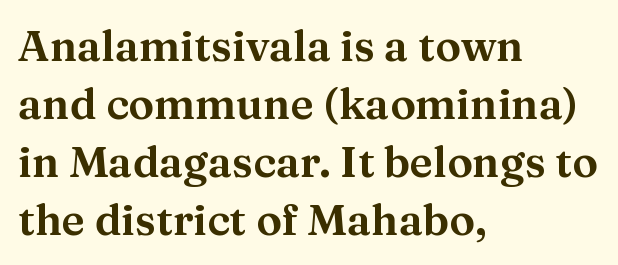
{"serif": "yes", "italic": "no", "width": "normal", "stroke_contrast": "medium", "x_height": "medium", "monospaced": "no", "underline": "no", "align": "left", "line_spacing": "normal", "line_spacing_ratio": 1.35, "letter_spacing": "normal", "letter_spacing_em": 0.0, "glyph_px": 43}
